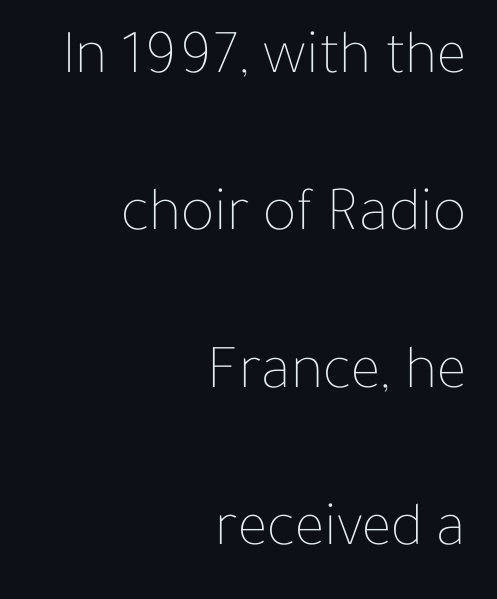
{"italic": "no", "bold": "no", "weight": "thin", "width": "normal", "stroke_contrast": "low", "x_height": "medium", "monospaced": "no", "underline": "no", "align": "right", "line_spacing": "loose", "line_spacing_ratio": 2.5, "letter_spacing": "normal", "letter_spacing_em": 0.0, "glyph_px": 63}
